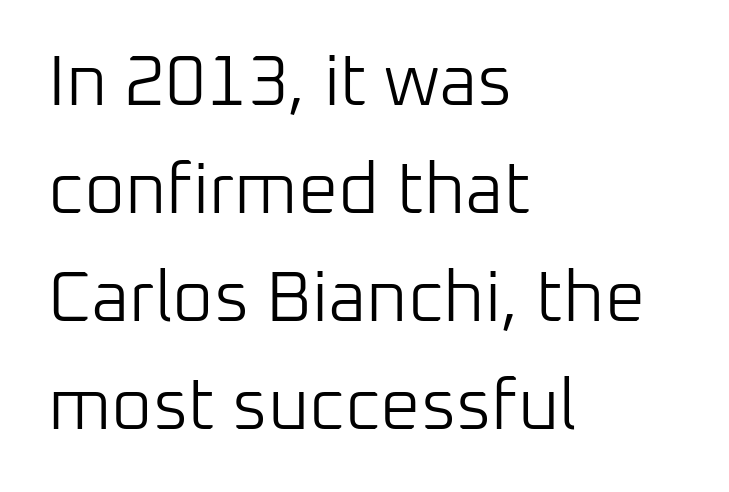
The image shows 71 px light sans-serif type, upright; set left-aligned, normal line spacing (1.52x), normal letter spacing, not underlined; low stroke contrast and a medium x-height.
